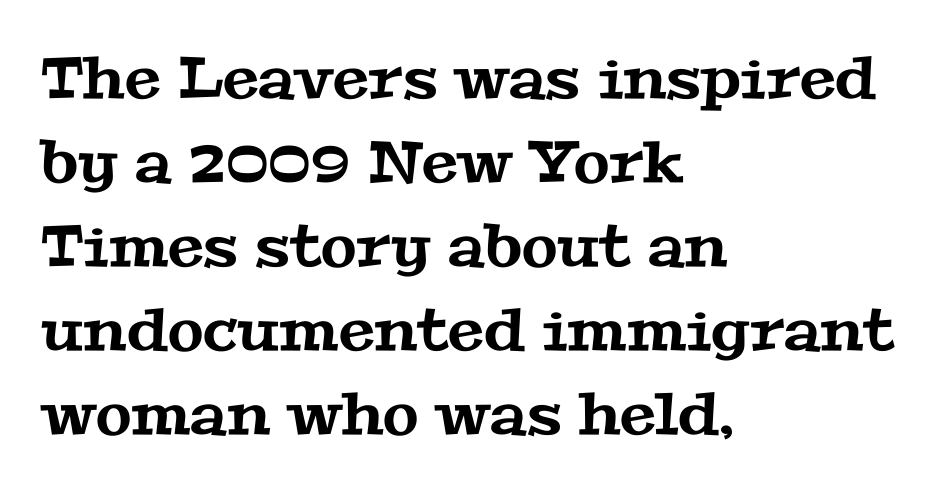
Spacing verdict: proportional, widths tailored to each character. The passage shown has conventional tracking throughout. The baseline area is clear. These lines are set flush left with a ragged right edge. The designer went with a serif here, giving each stem small feet. Leading matches the norm, producing a regular column.
